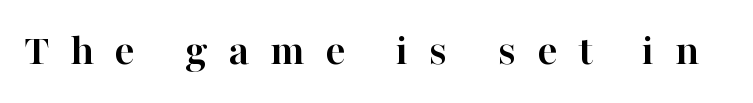
The face used here has the dense, thick strokes of a bold. Rule under the text: the space is simply empty. The font's upright variant was chosen for this text. The letters advance in unequal steps, a hallmark of proportional type.
